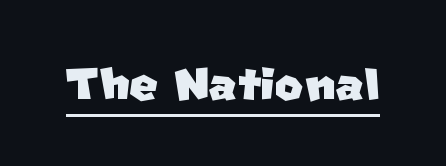
Observe the ordinary spacing: letters are neighbours, not strangers. The designer went with a sans here, leaving each stem footless. You can see a thin bar hugging the bottom of the glyphs. Think of a printed novel: that variable character pitch is what you see here.
